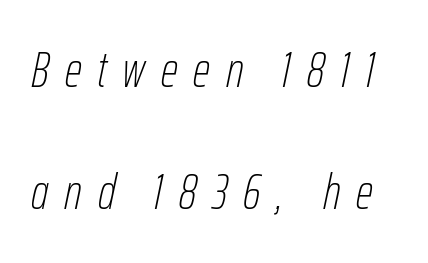
This rendering features lettering with no underline. Observe the lean: these are italic letterforms. Heft: none added — not bold. If you measured baseline to baseline, you'd find a long distance.
